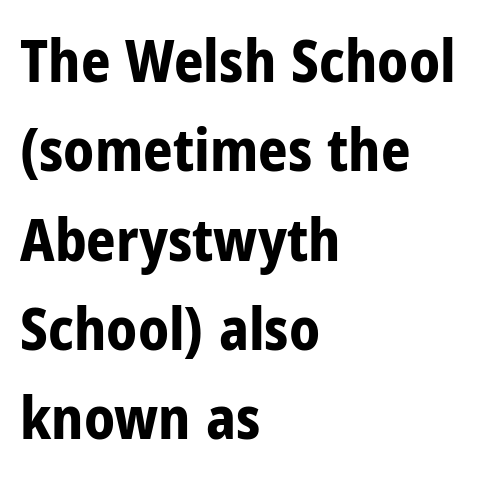
Q: Is the text bold? A: Yes.
Q: Is the text italic (slanted)? A: No, it is upright.
Q: Is the typeface a serif or a sans-serif typeface? A: Sans-serif.
Q: Is the text underlined? A: No.
Q: How is the paragraph aligned? A: Left-aligned.
Q: Is the spacing between letters normal or unusually wide? A: Normal.
Q: Is the spacing between lines tight, normal or loose? A: Normal.
Q: Width (condensed, normal, or wide)? A: Condensed.
Q: Stroke contrast? A: Low.
Q: x-height? A: Medium.
Q: Monospaced? A: No.
